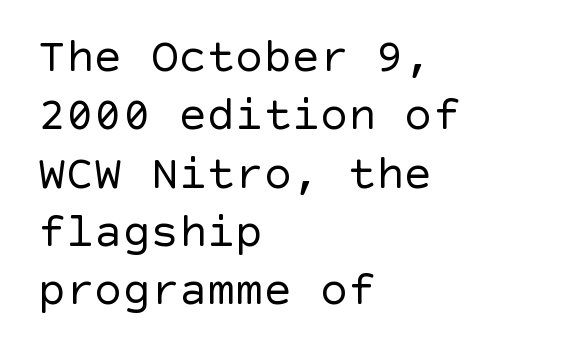
Q: Is the text bold? A: No.
Q: Is the text italic (slanted)? A: No, it is upright.
Q: Is the typeface a serif or a sans-serif typeface? A: Sans-serif.
Q: Is the text underlined? A: No.
Q: How is the paragraph aligned? A: Left-aligned.
Q: Is the spacing between letters normal or unusually wide? A: Normal.
Q: Width (condensed, normal, or wide)? A: Normal.
Q: x-height? A: Large.
